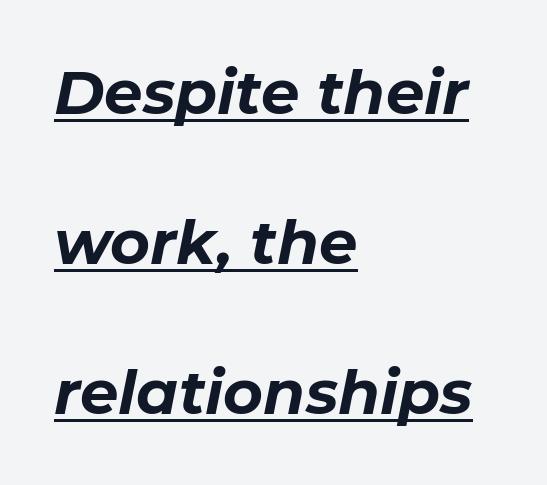
{"italic": "yes", "lean": "right", "slant_degrees": 11, "bold": "yes", "weight": "bold", "width": "normal", "stroke_contrast": "low", "x_height": "medium", "monospaced": "no", "underline": "yes", "align": "left", "line_spacing": "loose", "line_spacing_ratio": 2.46, "letter_spacing": "normal", "letter_spacing_em": 0.0, "glyph_px": 61}
